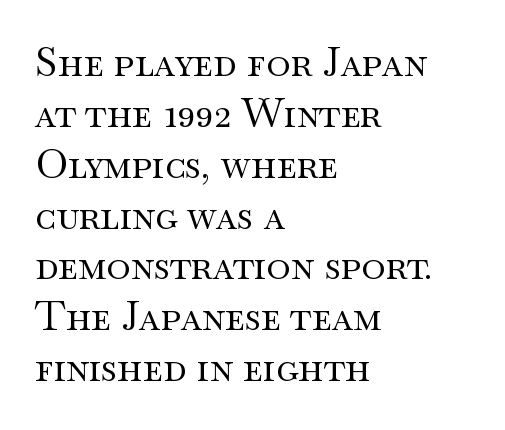
{"serif": "yes", "italic": "no", "bold": "no", "weight": "regular", "width": "wide", "stroke_contrast": "medium", "x_height": "small", "monospaced": "no", "underline": "no", "align": "left", "line_spacing_ratio": 1.24, "letter_spacing": "normal", "letter_spacing_em": 0.0, "glyph_px": 41}
